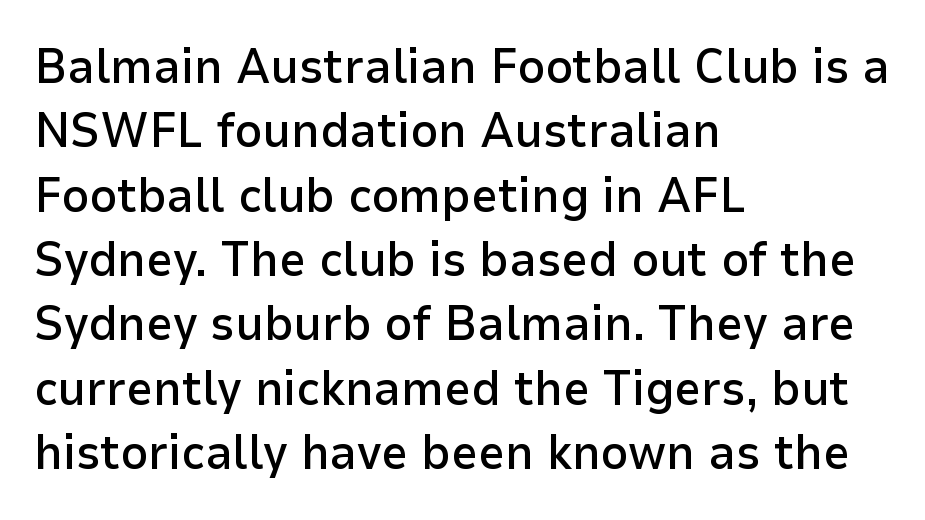
The image shows 48 px semibold sans-serif type, upright; set left-aligned, normal line spacing (1.34x), normal letter spacing, not underlined; low stroke contrast and a medium x-height.
